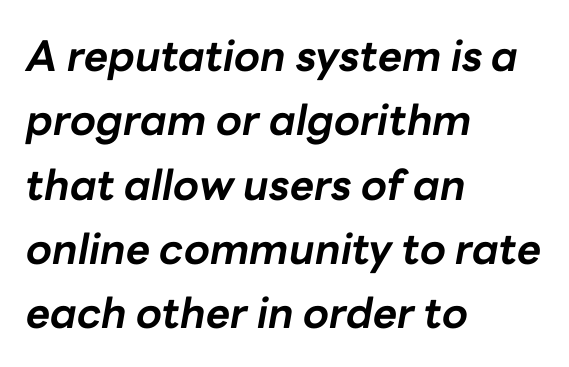
{"italic": "yes", "lean": "right", "slant_degrees": 10, "bold": "yes", "weight": "bold", "width": "normal", "stroke_contrast": "low", "x_height": "medium", "monospaced": "no", "underline": "no", "align": "left", "line_spacing": "normal", "line_spacing_ratio": 1.53, "letter_spacing": "normal", "letter_spacing_em": 0.0, "glyph_px": 42}
